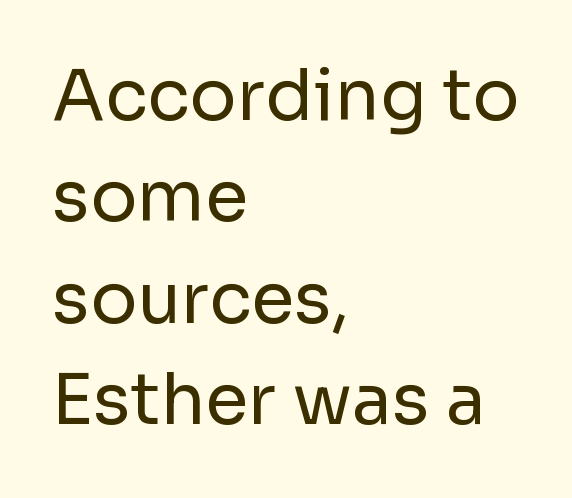
This sample is left-justified, so line endings fall wherever the words run out. Anything drawn beneath the words? Only blank space. Look at the bottom of the vertical strokes: they stop flat, with no serifs. Line spacing here is normal. Is the stroke heavy? The answer is a plain regular-or-lighter.
